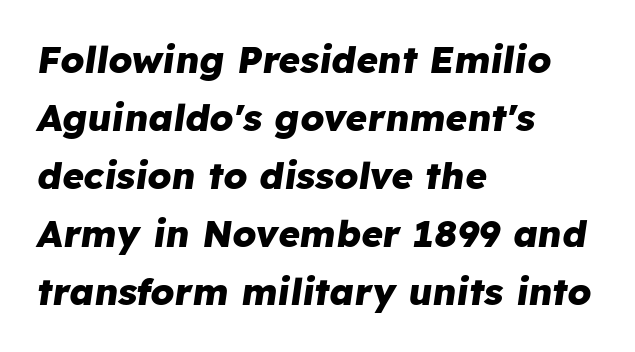
The image shows 37 px heavy type, italic (leaning right); set left-aligned, normal line spacing (1.57x), normal letter spacing, not underlined; low stroke contrast and a medium x-height.
